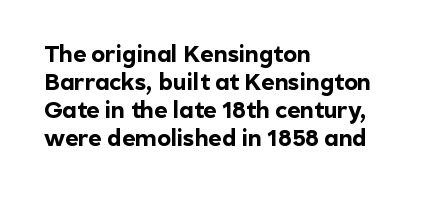
Q: Is the text bold? A: Yes.
Q: Is the text italic (slanted)? A: No, it is upright.
Q: Is the text underlined? A: No.
Q: How is the paragraph aligned? A: Left-aligned.
Q: Is the spacing between letters normal or unusually wide? A: Normal.
